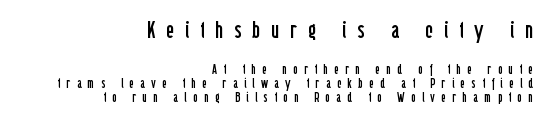
The image shows 24 px text type, upright; set right-aligned, tight line spacing (1.0x), unusually wide letter spacing (+0.45 em), not underlined; the first (top) block is 1.71x larger.
